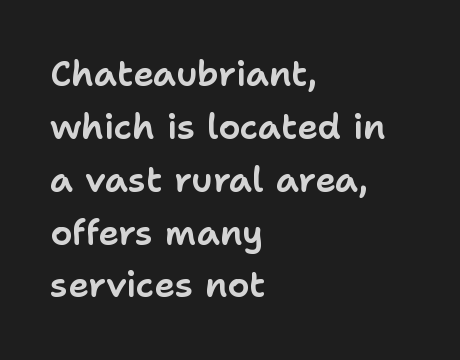
{"serif": "no", "italic": "no", "width": "normal", "stroke_contrast": "low", "x_height": "medium", "monospaced": "no", "underline": "no", "align": "left", "line_spacing": "normal", "line_spacing_ratio": 1.51, "letter_spacing": "normal", "letter_spacing_em": 0.0, "glyph_px": 35}
